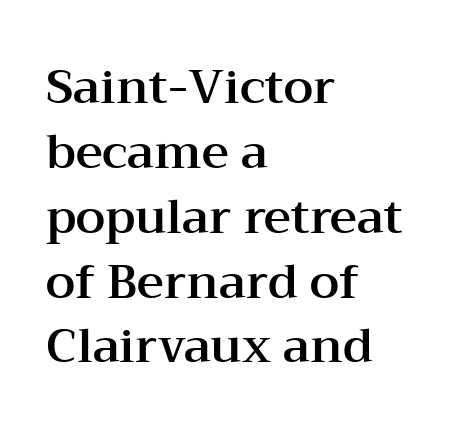
The image shows 47 px wide serif type, upright; set left-aligned, normal line spacing (1.38x), normal letter spacing, not underlined; medium stroke contrast and a medium x-height.
